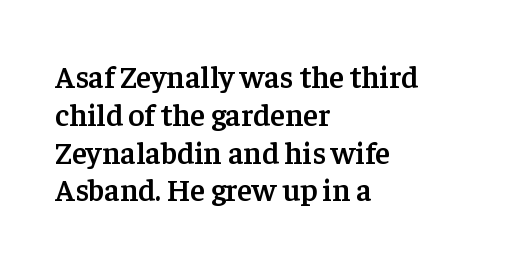
The letters advance in unequal steps, a hallmark of proportional type. The passage shown is not underscored anywhere. Look at the tracking — it's just the regular setting, nothing added. The lettering stays uniformly vertical, giving the passage a roman look.
